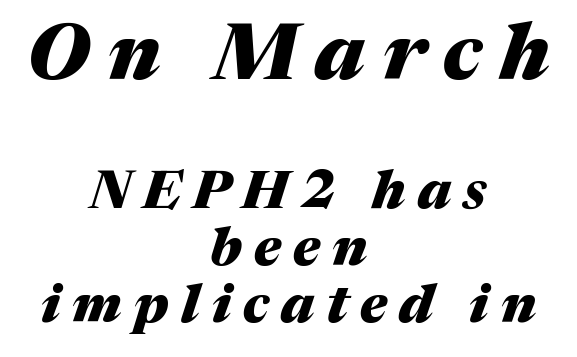
Q: Is the text bold? A: Yes.
Q: Is the text italic (slanted)? A: Yes, it leans right by about 17 degrees.
Q: Is the text underlined? A: No.
Q: How is the paragraph aligned? A: Centered.
Q: Is the spacing between letters normal or unusually wide? A: Unusually wide.
Q: Is the spacing between lines tight, normal or loose? A: Tight.
Q: Which block of text is set in a larger size, the first (top) or the second (bottom)? A: The first (top) one.
Q: Width (condensed, normal, or wide)? A: Normal.
Q: Stroke contrast? A: Medium.
Q: x-height? A: Medium.
Q: Monospaced? A: No.
